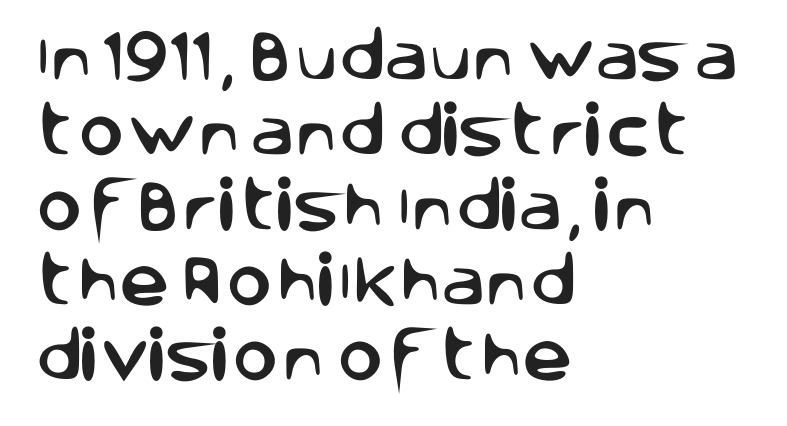
Q: Is the text italic (slanted)? A: No, it is upright.
Q: Is the typeface a serif or a sans-serif typeface? A: Sans-serif.
Q: Is the text underlined? A: No.
Q: How is the paragraph aligned? A: Left-aligned.
Q: Is the spacing between letters normal or unusually wide? A: Normal.
Q: Is the spacing between lines tight, normal or loose? A: Normal.
Q: Width (condensed, normal, or wide)? A: Normal.
Q: Stroke contrast? A: Low.
Q: x-height? A: Large.
Q: Monospaced? A: No.
